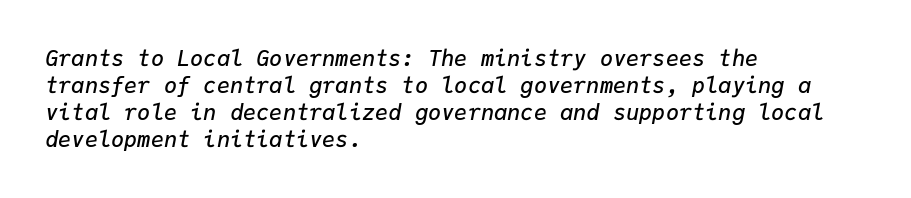
{"italic": "yes", "lean": "right", "slant_degrees": 9, "bold": "semi", "underline": "no", "align": "left", "line_spacing_ratio": 1.23, "letter_spacing": "normal", "letter_spacing_em": 0.0, "glyph_px": 22}
